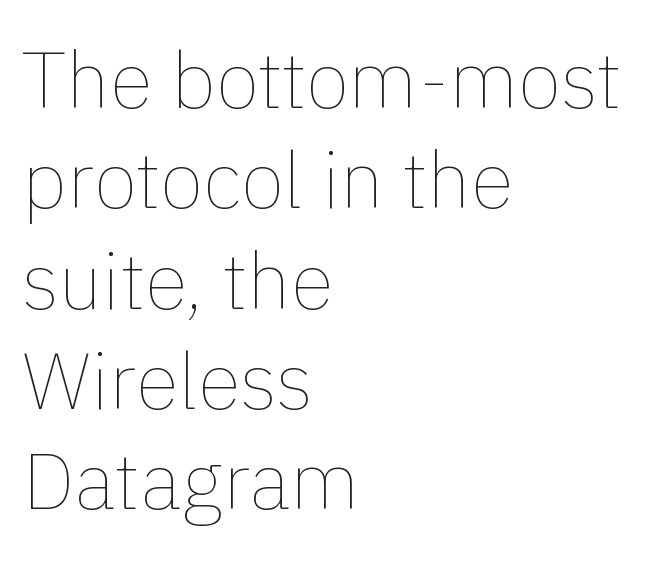
{"italic": "no", "bold": "no", "weight": "thin", "width": "normal", "stroke_contrast": "low", "x_height": "medium", "monospaced": "no", "underline": "no", "align": "left", "line_spacing": "normal", "line_spacing_ratio": 1.27, "letter_spacing": "normal", "letter_spacing_em": 0.0, "glyph_px": 79}
